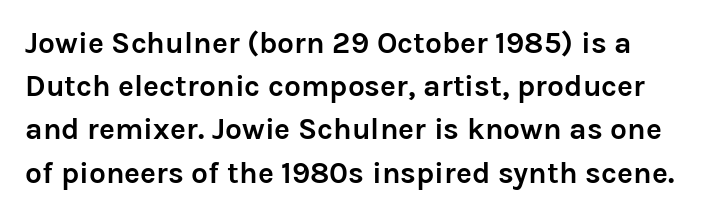
The image shows 30 px semibold sans-serif type, upright; set normal line spacing (1.44x), normal letter spacing, not underlined; low stroke contrast and a medium x-height.
